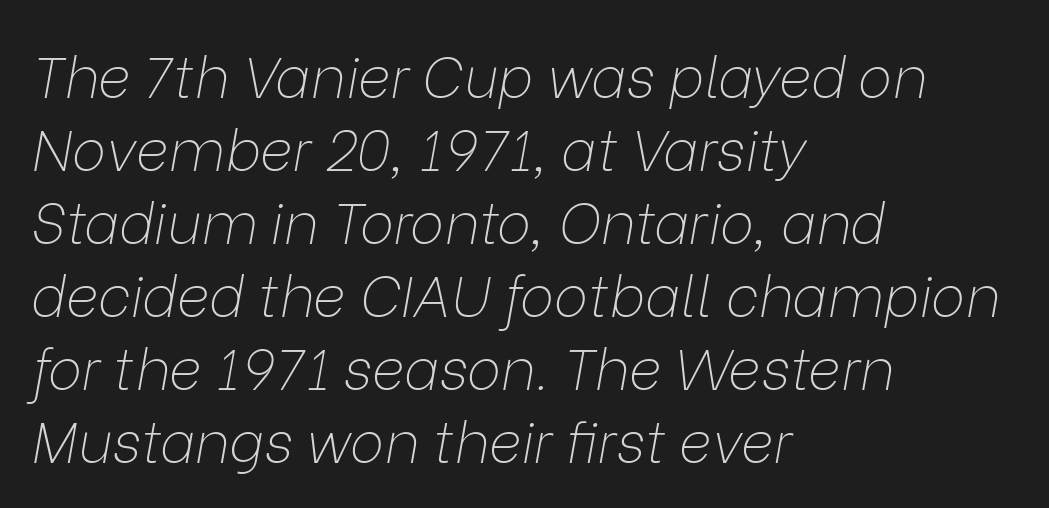
Proportional: the letters do not fall into vertical columns. When letters slant like this, we call the style italic. The face used here is rendered with its standard letterfit. Underlining? Definitely not there.
